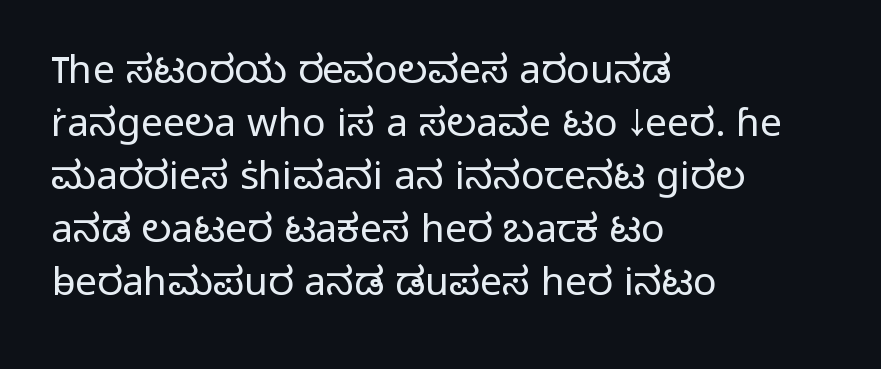
{"serif": "no", "italic": "no", "bold": "no", "weight": "light", "width": "normal", "stroke_contrast": "low", "x_height": "medium", "monospaced": "no", "underline": "no", "align": "left", "line_spacing": "normal", "line_spacing_ratio": 1.36, "letter_spacing": "normal", "letter_spacing_em": 0.0, "glyph_px": 39}
